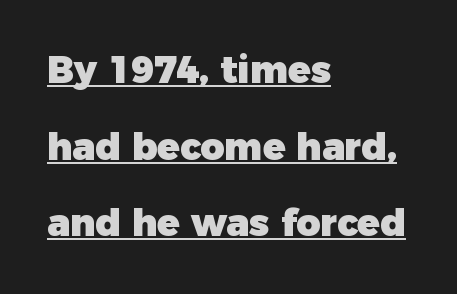
Q: Is the text bold? A: Yes.
Q: Is the text italic (slanted)? A: No, it is upright.
Q: Is the typeface a serif or a sans-serif typeface? A: Sans-serif.
Q: Is the text underlined? A: Yes.
Q: How is the paragraph aligned? A: Left-aligned.
Q: Is the spacing between letters normal or unusually wide? A: Normal.
Q: Is the spacing between lines tight, normal or loose? A: Loose.
Q: Width (condensed, normal, or wide)? A: Normal.
Q: Stroke contrast? A: Low.
Q: x-height? A: Medium.
Q: Monospaced? A: No.
